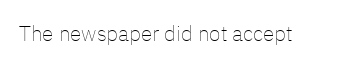
{"italic": "no", "bold": "no", "underline": "no", "letter_spacing": "normal", "letter_spacing_em": 0.0, "glyph_px": 21}
